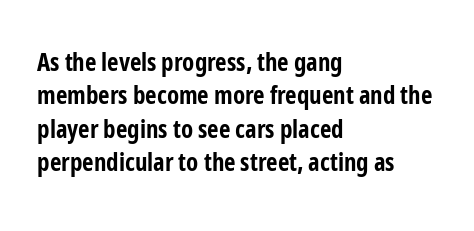
Notice how the passage keeps a crisp vertical edge on the left only. Ordinary non-slanted type is in use. This sample uses plain, unmodified letter spacing. Strong, thick strokes mark this as bold type. Normally led — the rows are evenly, conventionally spaced.
